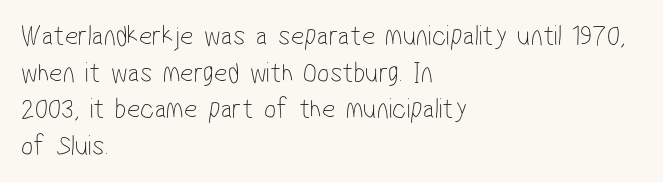
Q: Is the text bold? A: No.
Q: Is the typeface a serif or a sans-serif typeface? A: Sans-serif.
Q: Is the text underlined? A: No.
Q: How is the paragraph aligned? A: Left-aligned.
Q: Is the spacing between letters normal or unusually wide? A: Normal.
Q: Is the spacing between lines tight, normal or loose? A: Normal.
Q: Width (condensed, normal, or wide)? A: Condensed.
Q: Stroke contrast? A: Low.
Q: x-height? A: Medium.
Q: Monospaced? A: No.
